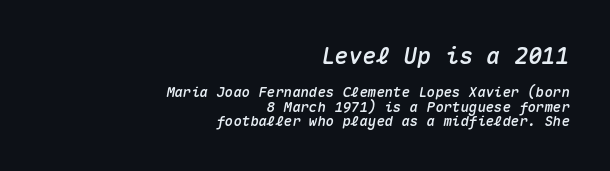
Q: Is the text italic (slanted)? A: Yes, it leans right by about 10 degrees.
Q: Is the text underlined? A: No.
Q: How is the paragraph aligned? A: Right-aligned.
Q: Is the spacing between letters normal or unusually wide? A: Normal.
Q: Is the spacing between lines tight, normal or loose? A: Tight.
Q: Which block of text is set in a larger size, the first (top) or the second (bottom)? A: The first (top) one.
